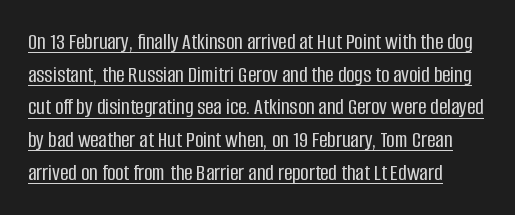
Q: Is the text italic (slanted)? A: No, it is upright.
Q: Is the text underlined? A: Yes.
Q: Is the spacing between letters normal or unusually wide? A: Normal.
Q: Is the spacing between lines tight, normal or loose? A: Normal.
